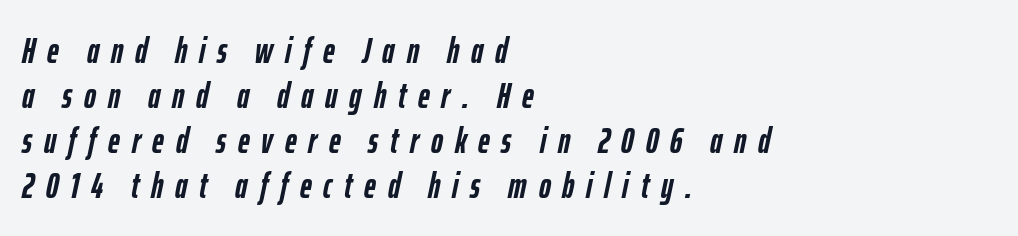
Proportional: the letters do not fall into vertical columns. A normal amount of white space separates one row of letters from the next. Letters rest on an invisible, unmarked baseline. Tracking here is generous; glyphs stand well apart from one another. The text carries the slant typical of an italic or oblique font.
